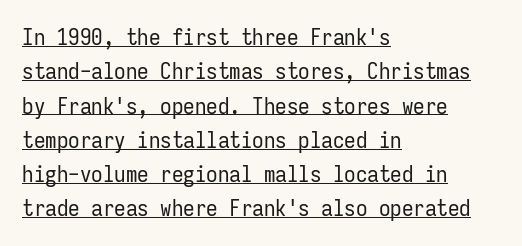
{"italic": "no", "bold": "no", "underline": "yes", "align": "left", "line_spacing": "normal", "line_spacing_ratio": 1.49, "letter_spacing": "normal", "letter_spacing_em": 0.0, "glyph_px": 23}
